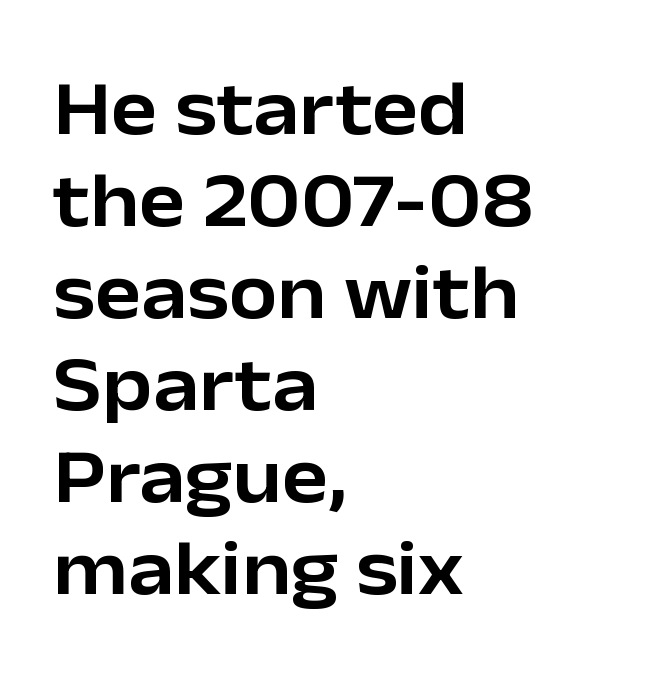
The image shows 78 px sans-serif type, upright; set left-aligned, line spacing 1.18x, normal letter spacing, not underlined; low stroke contrast and a medium x-height.
